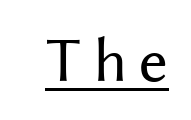
Q: Is the text bold? A: No.
Q: Is the text italic (slanted)? A: No, it is upright.
Q: Is the typeface a serif or a sans-serif typeface? A: Sans-serif.
Q: Is the text underlined? A: Yes.
Q: Width (condensed, normal, or wide)? A: Normal.
Q: Stroke contrast? A: Medium.
Q: x-height? A: Medium.
Q: Monospaced? A: No.
